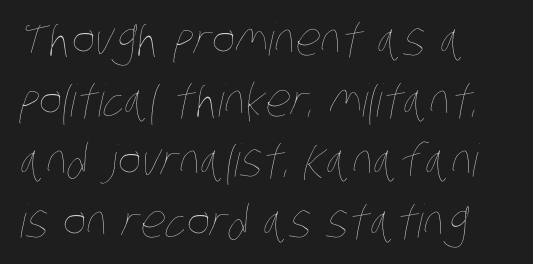
The image shows 45 px thin, condensed type; set left-aligned, normal line spacing (1.35x), normal letter spacing, not underlined; low stroke contrast and a large x-height.
